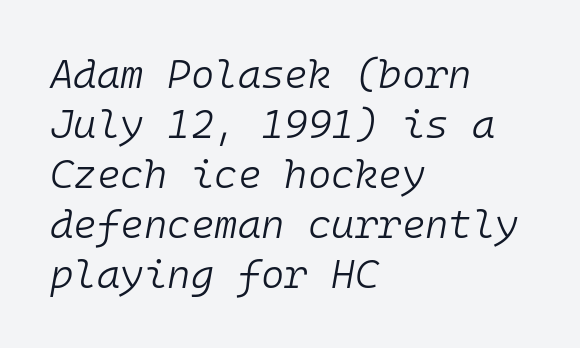
{"italic": "yes", "lean": "right", "slant_degrees": 10, "bold": "no", "weight": "light", "width": "normal", "stroke_contrast": "low", "x_height": "medium", "monospaced": "yes", "underline": "no", "align": "left", "line_spacing": "normal", "line_spacing_ratio": 1.25, "letter_spacing": "normal", "letter_spacing_em": 0.0, "glyph_px": 40}
